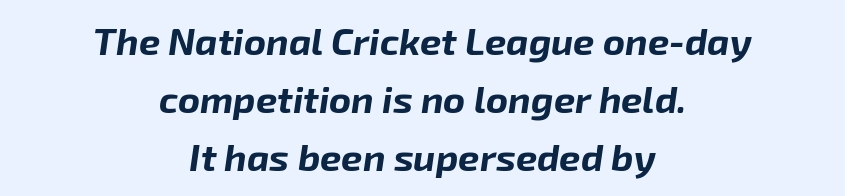
Q: Is the text bold? A: Yes.
Q: Is the text italic (slanted)? A: Yes, it leans right by about 8 degrees.
Q: Is the text underlined? A: No.
Q: How is the paragraph aligned? A: Centered.
Q: Is the spacing between letters normal or unusually wide? A: Normal.
Q: Is the spacing between lines tight, normal or loose? A: Normal.
Q: Width (condensed, normal, or wide)? A: Normal.
Q: Stroke contrast? A: Low.
Q: x-height? A: Medium.
Q: Monospaced? A: No.
